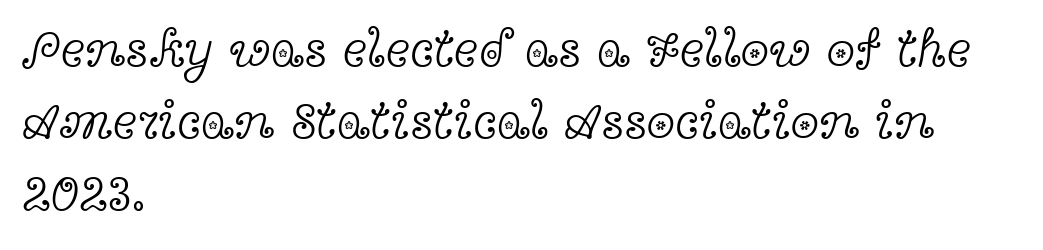
The glyphs in this specimen are seriffed. These lines are rendered in a variable-pitch font. The typesetter chose a ragged-right arrangement here. These lines keep a tight, regular rhythm from letter to letter. How would I describe the line gaps? Plain and ordinary. A bare baseline throughout the passage.
